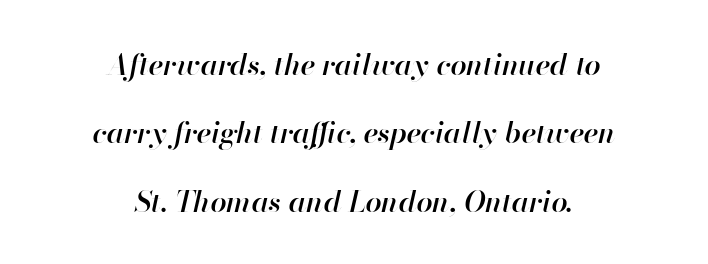
The image shows 29 px semibold type, italic (leaning right); set centered, loose line spacing (2.36x), normal letter spacing, not underlined; high stroke contrast and a small x-height.
